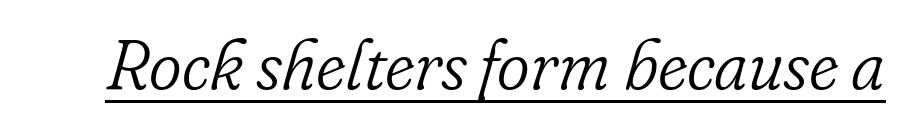
{"serif": "yes", "italic": "yes", "lean": "right", "slant_degrees": 16, "bold": "no", "weight": "light", "width": "normal", "stroke_contrast": "low", "x_height": "small", "monospaced": "no", "underline": "yes", "letter_spacing": "normal", "letter_spacing_em": 0.0, "glyph_px": 70}
